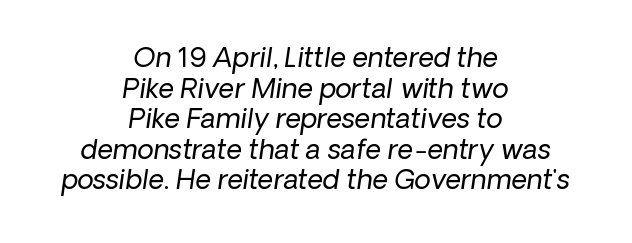
{"bold": "no", "underline": "no", "align": "center", "line_spacing": "tight", "line_spacing_ratio": 1.13, "letter_spacing": "normal", "letter_spacing_em": 0.0, "glyph_px": 27}
